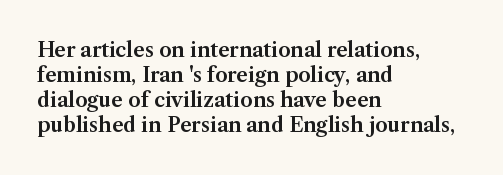
The space between consecutive lines is moderate. The area under the type is left untouched. The letters sit at their default tracking, neither squeezed nor spread. If you drew a line through each stem, it would be perfectly vertical. This rendering uses left alignment, leaving the right contour irregular.
